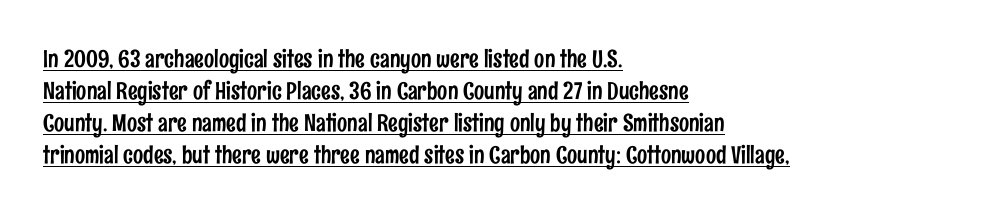
The string is rendered with underlining switched on. The rag falls on the right side of this text block. Characters remain perfectly vertical along every line. Summary of vertical rhythm: regular, with standard interline spacing.
